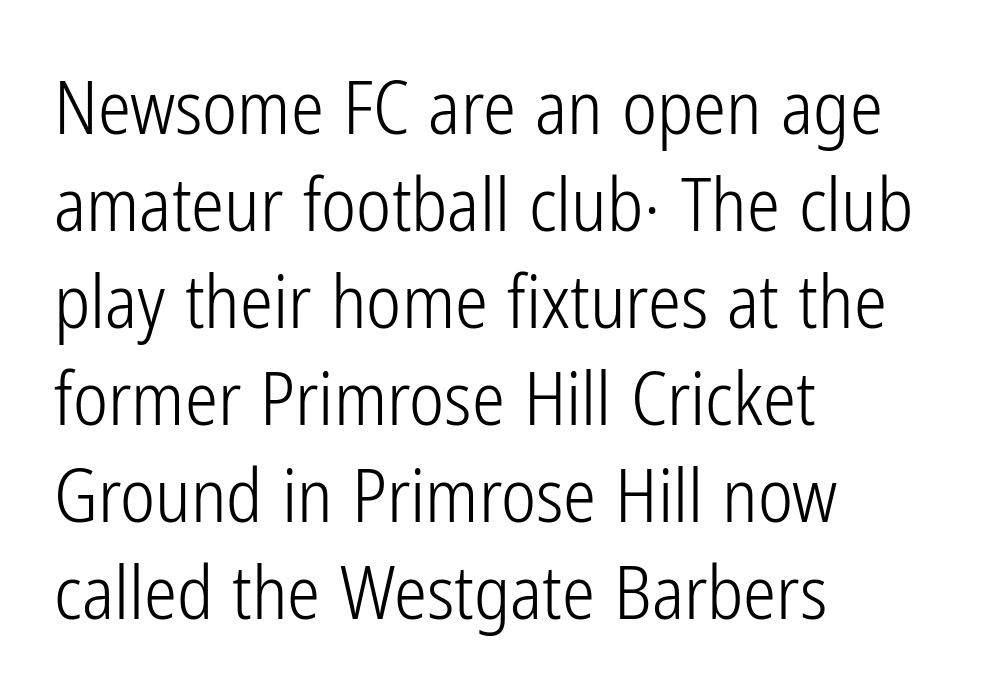
This reads as an unemphasized weight, regular at the heaviest. The axis of the letterforms is exactly vertical. Observe the ordinary spacing: letters are neighbours, not strangers. This sample keeps an unexceptional amount of space between lines.
